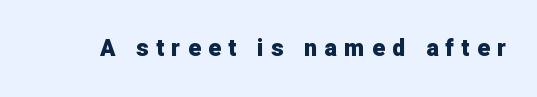
Q: Is the text bold? A: Yes.
Q: Is the text italic (slanted)? A: No, it is upright.
Q: Is the text underlined? A: No.
Q: Is the spacing between letters normal or unusually wide? A: Unusually wide.
